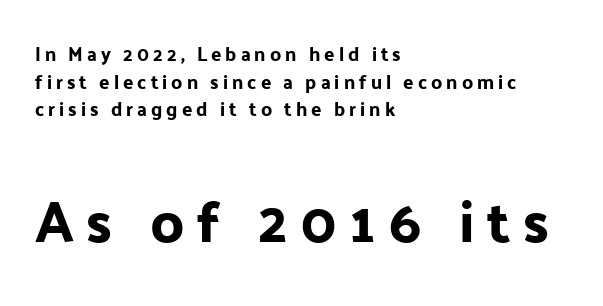
Horizontal bands of white between lines are of average thickness. Is this a fixed-width face? No — the glyphs have proportional, varying widths. When letters stand straight like this, we call the style roman or upright. Glance below the letters and you will spot only blank space.
